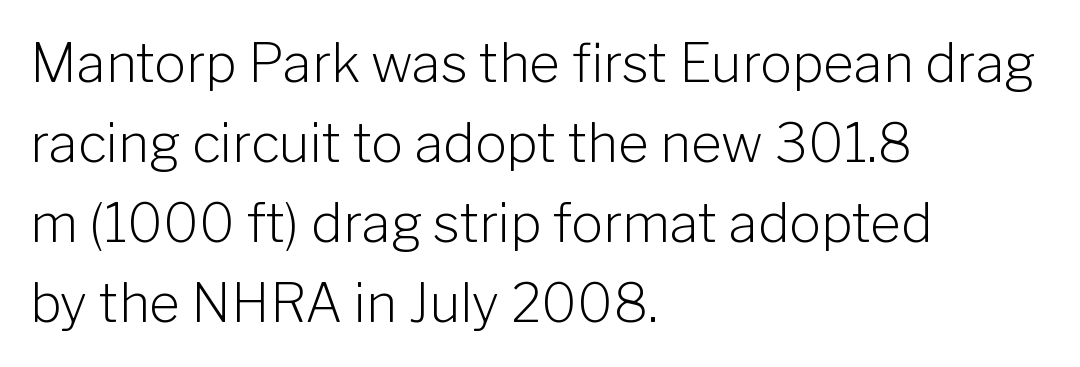
{"serif": "no", "italic": "no", "bold": "no", "weight": "light", "width": "normal", "stroke_contrast": "low", "x_height": "medium", "monospaced": "no", "underline": "no", "align": "left", "line_spacing": "normal", "line_spacing_ratio": 1.51, "letter_spacing": "normal", "letter_spacing_em": 0.0, "glyph_px": 53}
